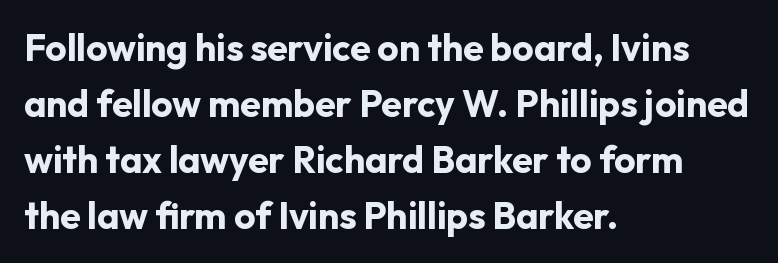
Q: Is the text bold? A: Yes.
Q: Is the text italic (slanted)? A: No, it is upright.
Q: Is the typeface a serif or a sans-serif typeface? A: Sans-serif.
Q: Is the text underlined? A: No.
Q: How is the paragraph aligned? A: Left-aligned.
Q: Is the spacing between letters normal or unusually wide? A: Normal.
Q: Is the spacing between lines tight, normal or loose? A: Normal.
Q: Width (condensed, normal, or wide)? A: Normal.
Q: Stroke contrast? A: Low.
Q: x-height? A: Medium.
Q: Monospaced? A: No.
